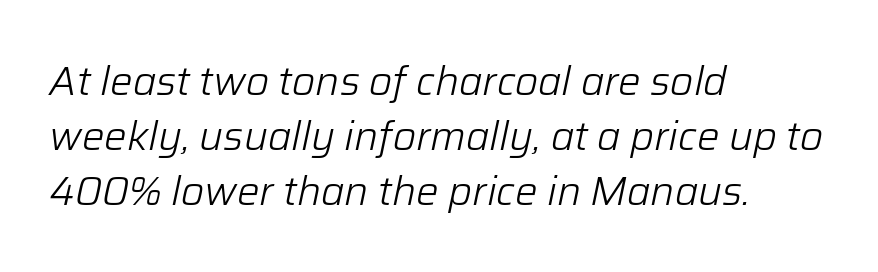
Q: Is the text bold? A: No.
Q: Is the text italic (slanted)? A: Yes, it leans right by about 12 degrees.
Q: Is the text underlined? A: No.
Q: How is the paragraph aligned? A: Left-aligned.
Q: Is the spacing between letters normal or unusually wide? A: Normal.
Q: Is the spacing between lines tight, normal or loose? A: Normal.
Q: Width (condensed, normal, or wide)? A: Normal.
Q: Stroke contrast? A: Low.
Q: x-height? A: Medium.
Q: Monospaced? A: No.
